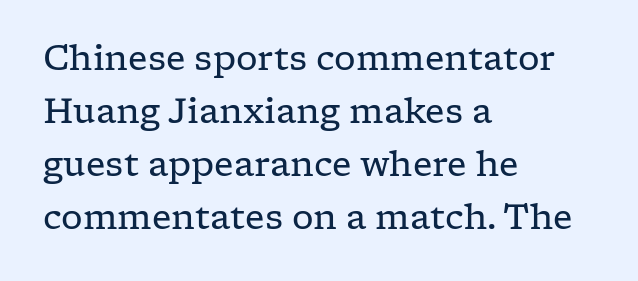
{"serif": "yes", "italic": "no", "bold": "no", "weight": "regular", "width": "wide", "stroke_contrast": "low", "x_height": "medium", "monospaced": "no", "underline": "no", "align": "left", "line_spacing": "normal", "line_spacing_ratio": 1.56, "letter_spacing": "normal", "letter_spacing_em": 0.0, "glyph_px": 34}
